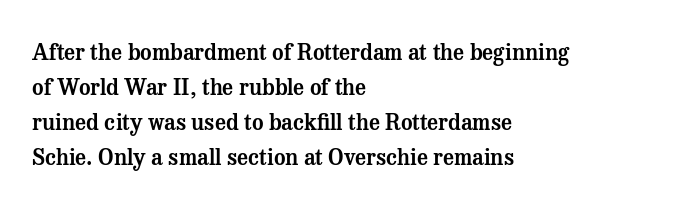
Q: Is the text italic (slanted)? A: No, it is upright.
Q: Is the text underlined? A: No.
Q: How is the paragraph aligned? A: Left-aligned.
Q: Is the spacing between letters normal or unusually wide? A: Normal.
Q: Is the spacing between lines tight, normal or loose? A: Normal.
